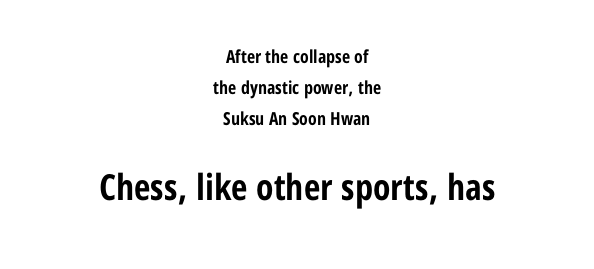
The image shows 36 px bold, condensed sans-serif type, upright; set centered, line spacing 1.73x, normal letter spacing, not underlined; the second (bottom) block is 2.0x larger; low stroke contrast and a medium x-height.
